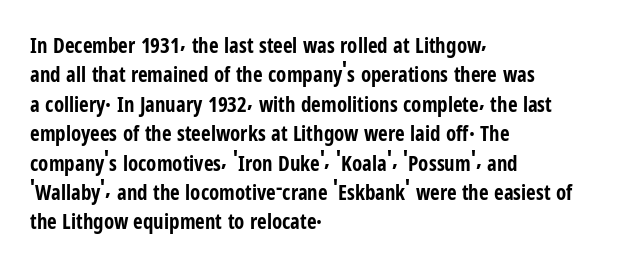
The image shows 21 px bold type, upright; set left-aligned, normal line spacing (1.4x), normal letter spacing, not underlined.
